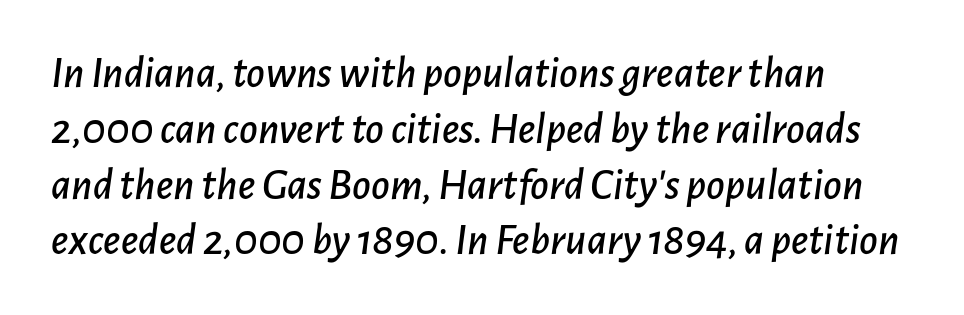
The gap between lines stays unmarked. The rendering anchors every line to the left-hand side. This sample has the flowing, uneven cadence of proportional lettering. An italicized treatment has been applied to the whole sample.
